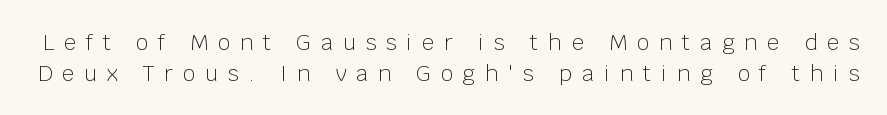
Q: Is the text bold? A: No.
Q: Is the text italic (slanted)? A: No, it is upright.
Q: Is the text underlined? A: No.
Q: Is the spacing between letters normal or unusually wide? A: Unusually wide.
Q: Is the spacing between lines tight, normal or loose? A: Normal.
